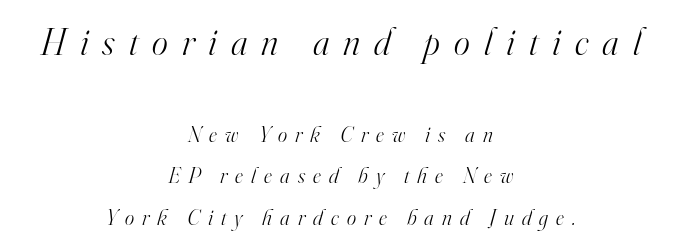
Q: Is the text bold? A: No.
Q: Is the text italic (slanted)? A: Yes, it leans right by about 16 degrees.
Q: Is the typeface a serif or a sans-serif typeface? A: Serif.
Q: Is the text underlined? A: No.
Q: How is the paragraph aligned? A: Centered.
Q: Is the spacing between letters normal or unusually wide? A: Unusually wide.
Q: Is the spacing between lines tight, normal or loose? A: Loose.
Q: Which block of text is set in a larger size, the first (top) or the second (bottom)? A: The first (top) one.
Q: Width (condensed, normal, or wide)? A: Normal.
Q: Stroke contrast? A: High.
Q: x-height? A: Small.
Q: Monospaced? A: No.
